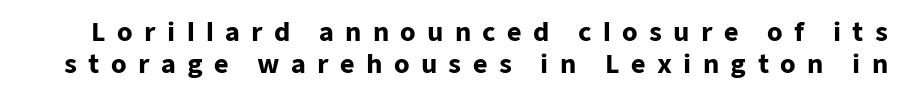
The image shows 25 px bold type, upright; set normal line spacing (1.29x), unusually wide letter spacing (+0.45 em), not underlined.
